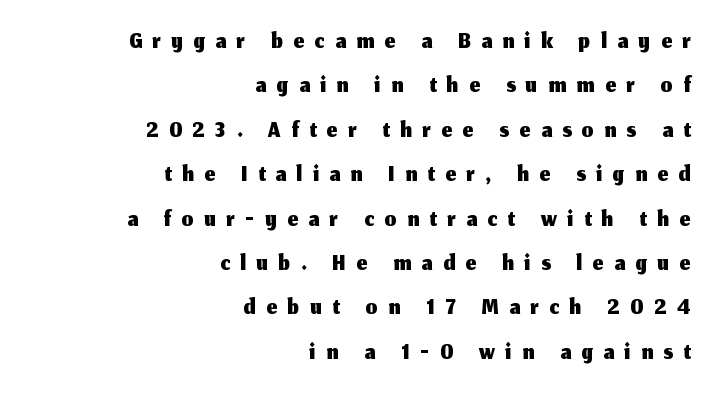
Is there any slant? The stems are plumb. Just letters on the line, the space beneath them empty. Here the designer chose a conventional face with non-uniform glyph widths. The text was rendered using a sans face with plain stroke endings. The tracking reads as deliberately expanded to a designer's eye.
